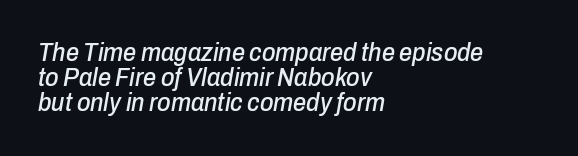
{"italic": "yes", "lean": "right", "slant_degrees": 10, "underline": "no", "align": "left", "line_spacing": "tight", "line_spacing_ratio": 0.97, "letter_spacing": "normal", "letter_spacing_em": 0.0, "glyph_px": 26}
